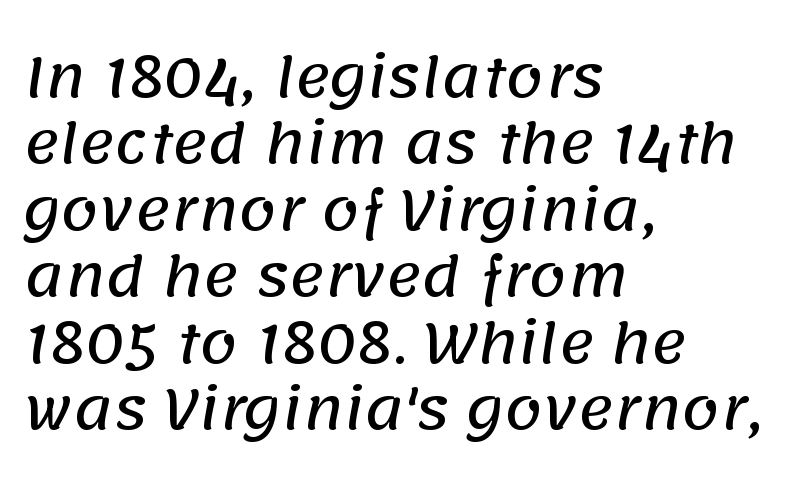
These lines are rendered in a variable-pitch font. These lines keep a tight, regular rhythm from letter to letter. These lines stack with their left ends in a neat column. Does the type have serifs? No, each stem ends abruptly.
